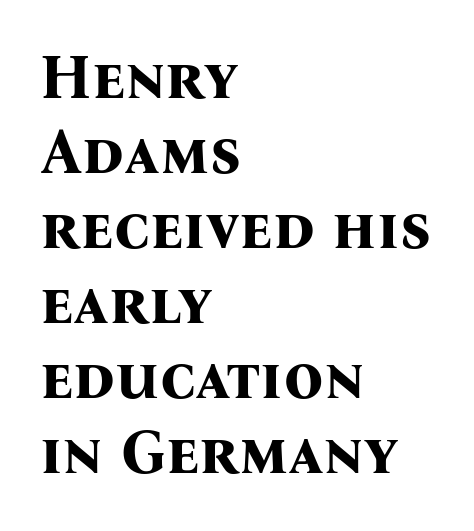
Q: Is the text bold? A: Yes.
Q: Is the text italic (slanted)? A: No, it is upright.
Q: Is the typeface a serif or a sans-serif typeface? A: Serif.
Q: Is the text underlined? A: No.
Q: How is the paragraph aligned? A: Left-aligned.
Q: Is the spacing between letters normal or unusually wide? A: Normal.
Q: Width (condensed, normal, or wide)? A: Normal.
Q: Stroke contrast? A: Medium.
Q: x-height? A: Medium.
Q: Monospaced? A: No.
